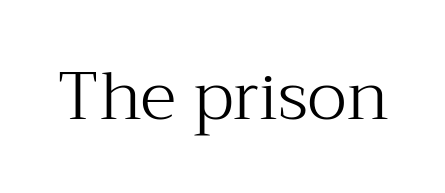
The image shows 67 px light serif type, upright; set normal letter spacing, not underlined; medium stroke contrast and a medium x-height.
